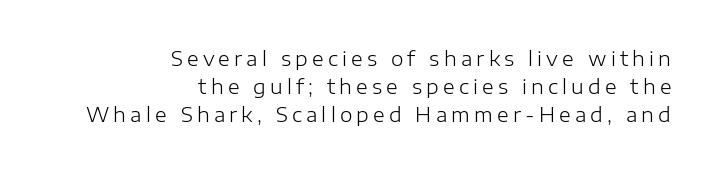
Notice how the stems are strictly vertical — no italics here. Characters follow at a spacing far wider than the type designer built in. The paragraph shown leans on its right margin. Descenders hang freely into open space. The strokes are not fattened; the text isn't bold. Baseline-to-baseline distance is the conventional proportion of letter height.
